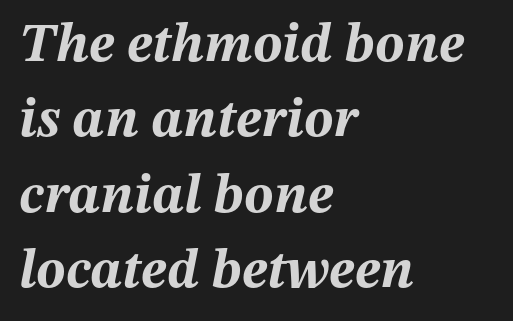
Caption: bold face, heavy strokes. Spacing verdict: proportional, widths tailored to each character. Words appear dense and cohesive because spacing is normal. Line beginnings align vertically; line endings do not. Does the leading feel generous? No, just average.
